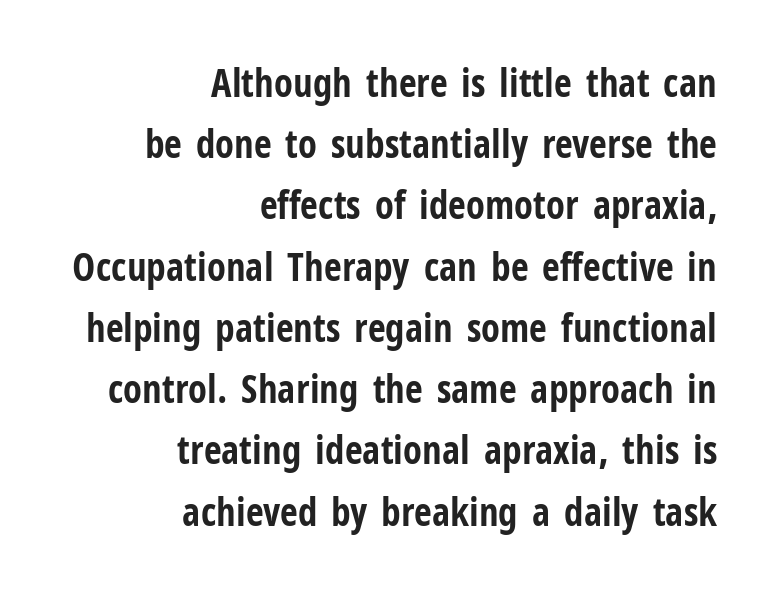
The image shows 39 px bold, condensed sans-serif type, upright; set right-aligned, normal line spacing (1.57x), normal letter spacing, not underlined; low stroke contrast and a medium x-height.
